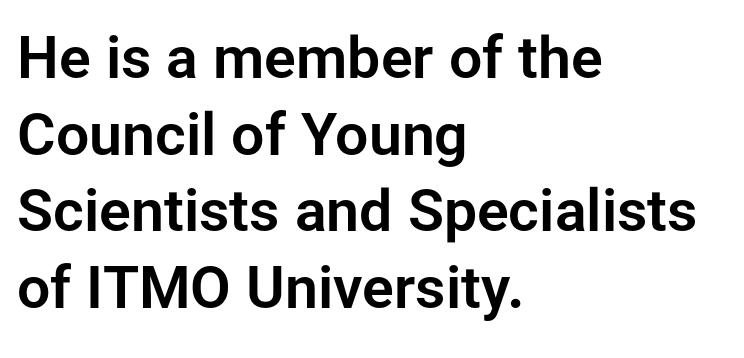
Q: Is the text italic (slanted)? A: No, it is upright.
Q: Is the typeface a serif or a sans-serif typeface? A: Sans-serif.
Q: Is the text underlined? A: No.
Q: How is the paragraph aligned? A: Left-aligned.
Q: Is the spacing between letters normal or unusually wide? A: Normal.
Q: Is the spacing between lines tight, normal or loose? A: Normal.
Q: Width (condensed, normal, or wide)? A: Normal.
Q: Stroke contrast? A: Low.
Q: x-height? A: Medium.
Q: Monospaced? A: No.
